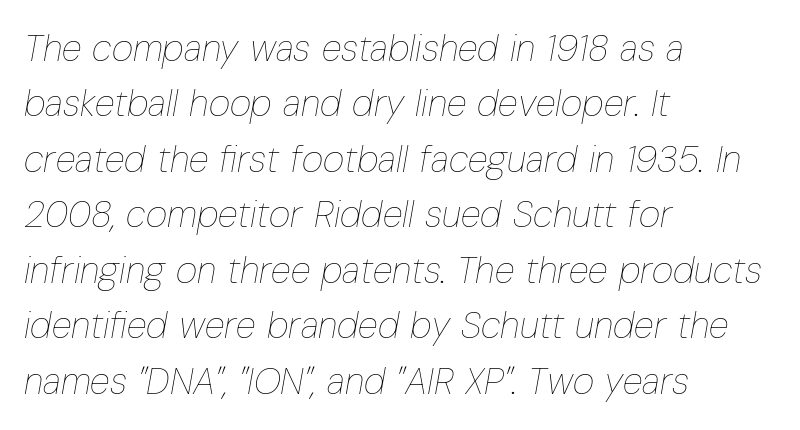
Slanted lettering throughout. The rendering uses natural spacing where letterforms have individual widths. The passage shown has conventional tracking throughout. The leading is moderate, giving the passage an even texture.
